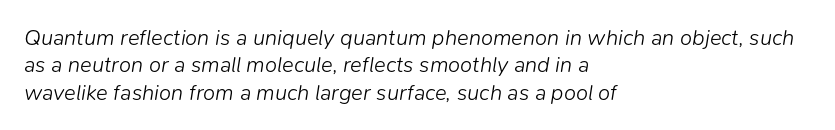
The image shows 22 px text type, italic (leaning right); set left-aligned, line spacing 1.24x, normal letter spacing, not underlined.
